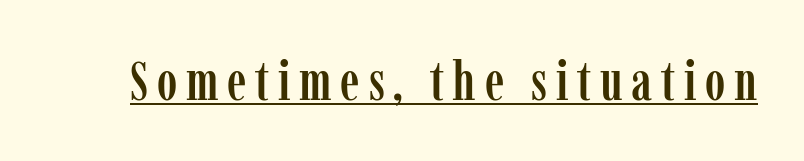
The image shows 55 px condensed serif type, upright; set underlined; low stroke contrast and a medium x-height.
